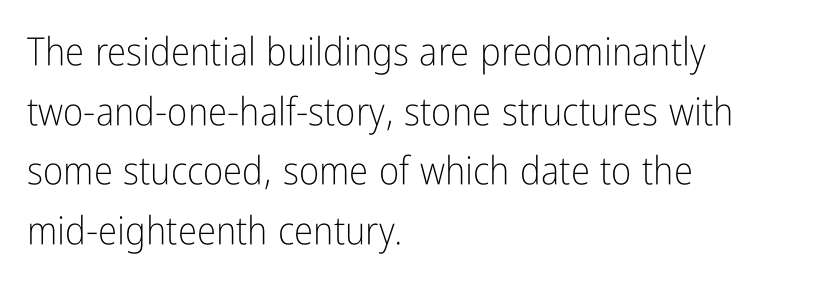
Q: Is the text bold? A: No.
Q: Is the text italic (slanted)? A: No, it is upright.
Q: Is the typeface a serif or a sans-serif typeface? A: Sans-serif.
Q: Is the text underlined? A: No.
Q: How is the paragraph aligned? A: Left-aligned.
Q: Is the spacing between letters normal or unusually wide? A: Normal.
Q: Is the spacing between lines tight, normal or loose? A: Normal.
Q: Width (condensed, normal, or wide)? A: Condensed.
Q: Stroke contrast? A: Low.
Q: x-height? A: Medium.
Q: Monospaced? A: No.
